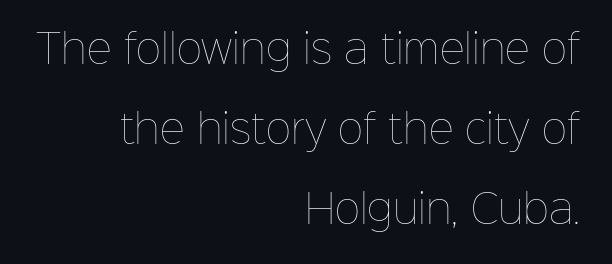
Q: Is the text bold? A: No.
Q: Is the text italic (slanted)? A: No, it is upright.
Q: Is the text underlined? A: No.
Q: How is the paragraph aligned? A: Right-aligned.
Q: Is the spacing between letters normal or unusually wide? A: Normal.
Q: Is the spacing between lines tight, normal or loose? A: Loose.
Q: Width (condensed, normal, or wide)? A: Normal.
Q: Stroke contrast? A: Low.
Q: x-height? A: Medium.
Q: Monospaced? A: No.
